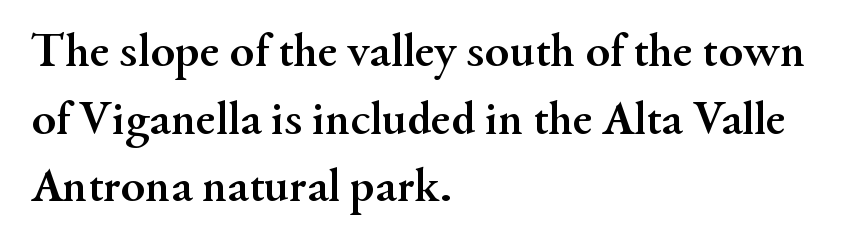
The image shows 49 px semibold serif type, upright; set left-aligned, normal line spacing (1.38x), normal letter spacing, not underlined; medium stroke contrast and a small x-height.
